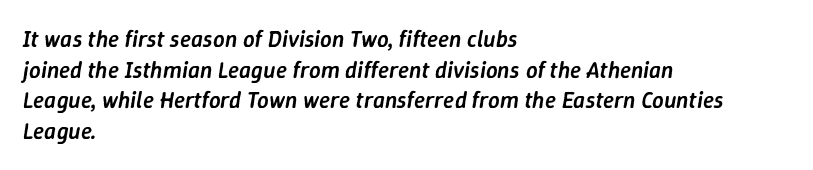
Q: Is the text bold? A: Semi-bold.
Q: Is the text italic (slanted)? A: Yes, it leans right by about 9 degrees.
Q: Is the text underlined? A: No.
Q: How is the paragraph aligned? A: Left-aligned.
Q: Is the spacing between letters normal or unusually wide? A: Normal.
Q: Is the spacing between lines tight, normal or loose? A: Normal.
